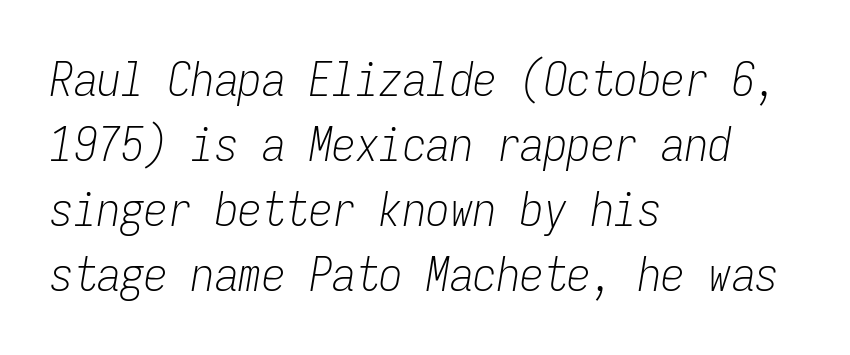
Q: Is the text bold? A: No.
Q: Is the text italic (slanted)? A: Yes, it leans right by about 9 degrees.
Q: Is the text underlined? A: No.
Q: How is the paragraph aligned? A: Left-aligned.
Q: Is the spacing between letters normal or unusually wide? A: Normal.
Q: Is the spacing between lines tight, normal or loose? A: Normal.
Q: Width (condensed, normal, or wide)? A: Condensed.
Q: Stroke contrast? A: Low.
Q: x-height? A: Medium.
Q: Monospaced? A: Yes.
